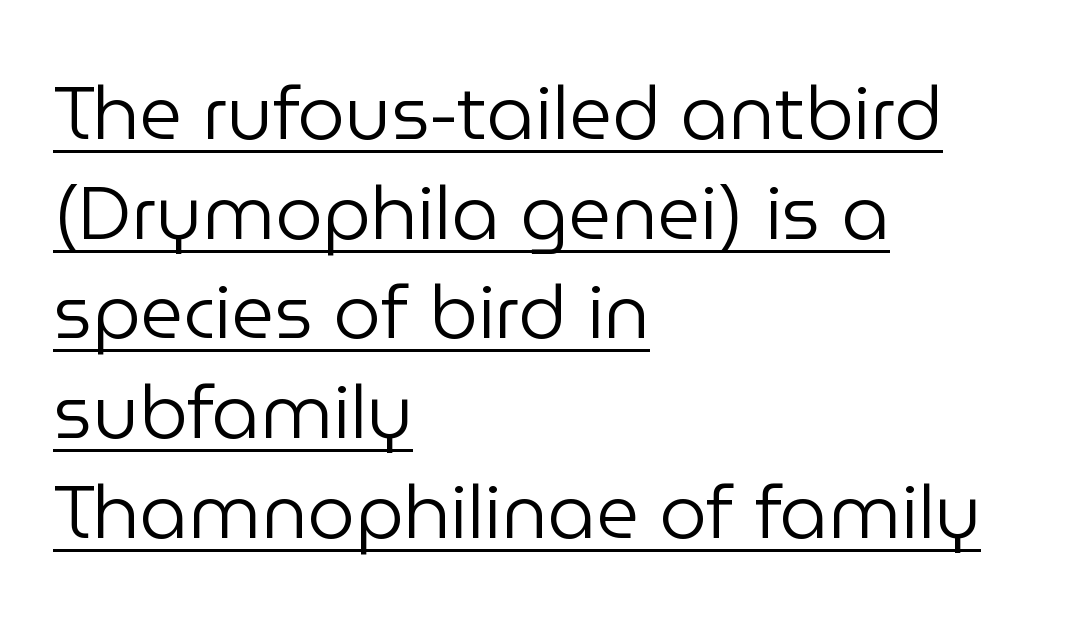
{"serif": "no", "italic": "no", "bold": "no", "weight": "regular", "width": "normal", "stroke_contrast": "low", "x_height": "medium", "monospaced": "no", "underline": "yes", "align": "left", "line_spacing": "normal", "line_spacing_ratio": 1.33, "letter_spacing": "normal", "letter_spacing_em": 0.0, "glyph_px": 75}
